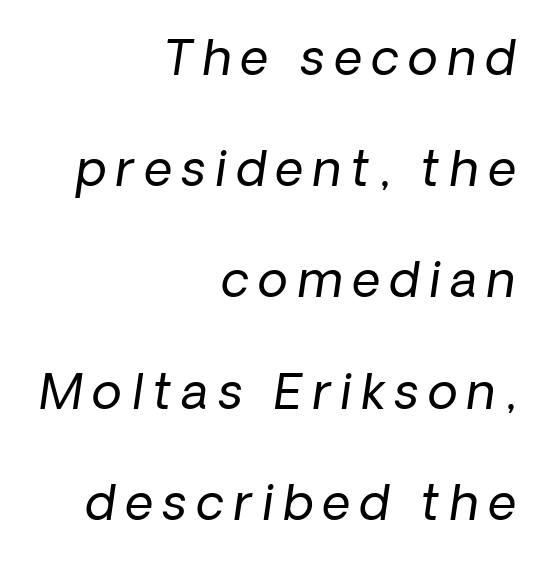
{"italic": "yes", "lean": "right", "slant_degrees": 8, "bold": "no", "weight": "regular", "width": "normal", "stroke_contrast": "low", "x_height": "medium", "monospaced": "no", "underline": "no", "align": "right", "line_spacing": "loose", "line_spacing_ratio": 2.27, "letter_spacing": "wide", "letter_spacing_em": 0.2, "glyph_px": 49}
